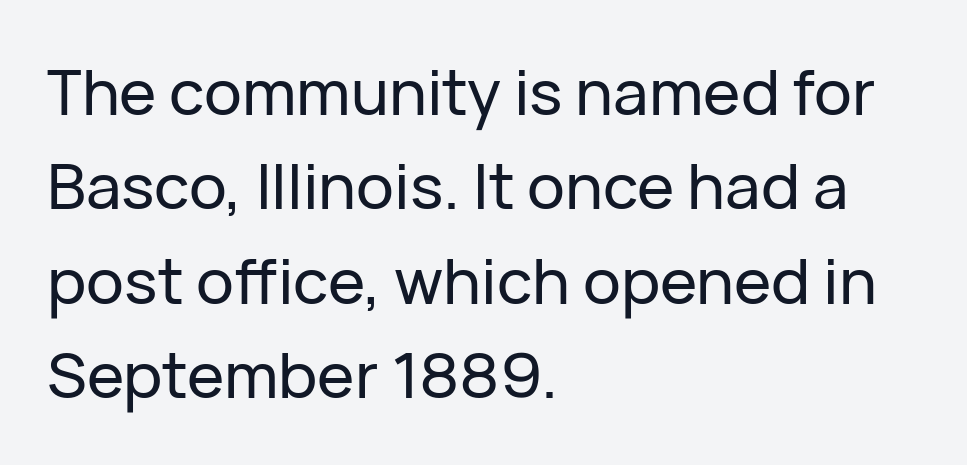
Q: Is the text italic (slanted)? A: No, it is upright.
Q: Is the typeface a serif or a sans-serif typeface? A: Sans-serif.
Q: Is the text underlined? A: No.
Q: How is the paragraph aligned? A: Left-aligned.
Q: Is the spacing between letters normal or unusually wide? A: Normal.
Q: Is the spacing between lines tight, normal or loose? A: Normal.
Q: Width (condensed, normal, or wide)? A: Normal.
Q: Stroke contrast? A: Low.
Q: x-height? A: Medium.
Q: Monospaced? A: No.
